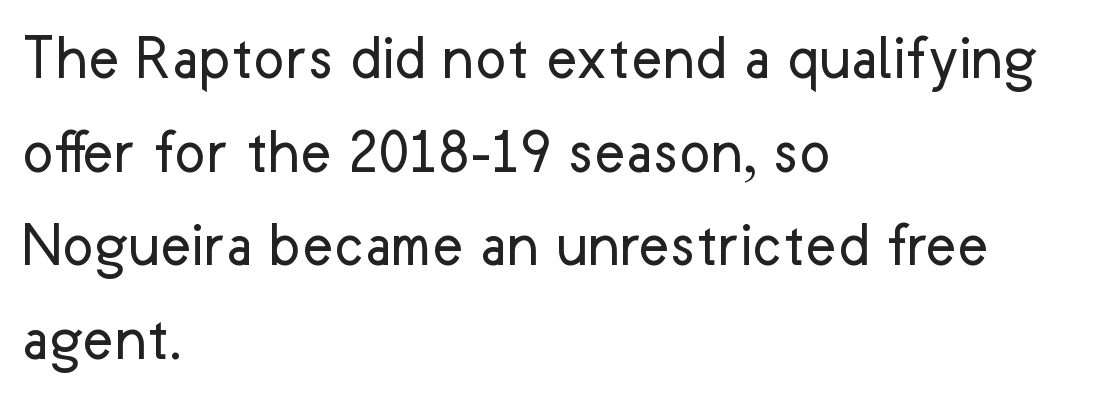
Q: Is the text bold? A: No.
Q: Is the text italic (slanted)? A: No, it is upright.
Q: Is the typeface a serif or a sans-serif typeface? A: Sans-serif.
Q: Is the text underlined? A: No.
Q: How is the paragraph aligned? A: Left-aligned.
Q: Is the spacing between letters normal or unusually wide? A: Normal.
Q: Is the spacing between lines tight, normal or loose? A: Normal.
Q: Width (condensed, normal, or wide)? A: Normal.
Q: Stroke contrast? A: Low.
Q: x-height? A: Medium.
Q: Monospaced? A: No.
